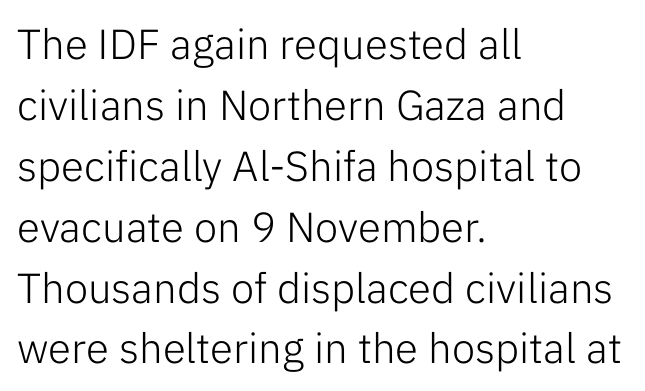
The image shows 42 px light sans-serif type, upright; set left-aligned, normal line spacing (1.45x), normal letter spacing, not underlined; low stroke contrast and a medium x-height.
